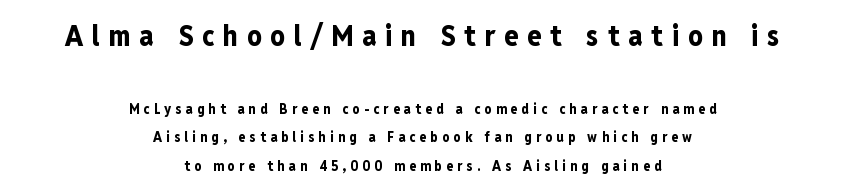
{"serif": "no", "italic": "no", "bold": "yes", "weight": "bold", "width": "condensed", "stroke_contrast": "low", "x_height": "medium", "monospaced": "no", "underline": "no", "align": "center", "line_spacing": "loose", "line_spacing_ratio": 2.05, "letter_spacing": "wide", "letter_spacing_em": 0.3, "larger_block": "first", "size_ratio": 2.07, "glyph_px": 29}
